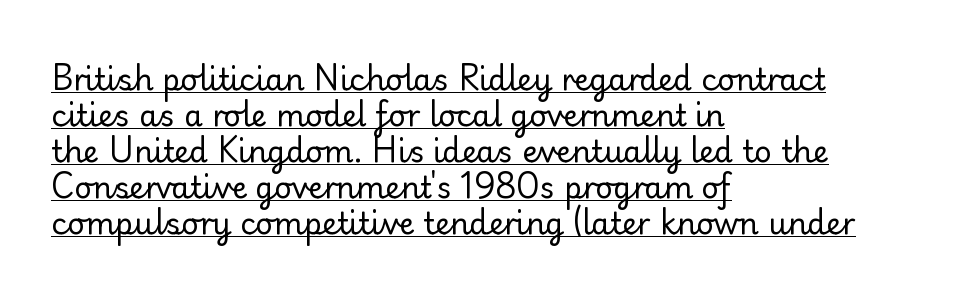
The image shows 30 px regular-weight serif type, upright; set left-aligned, line spacing 1.2x, normal letter spacing, underlined; low stroke contrast and a small x-height.
